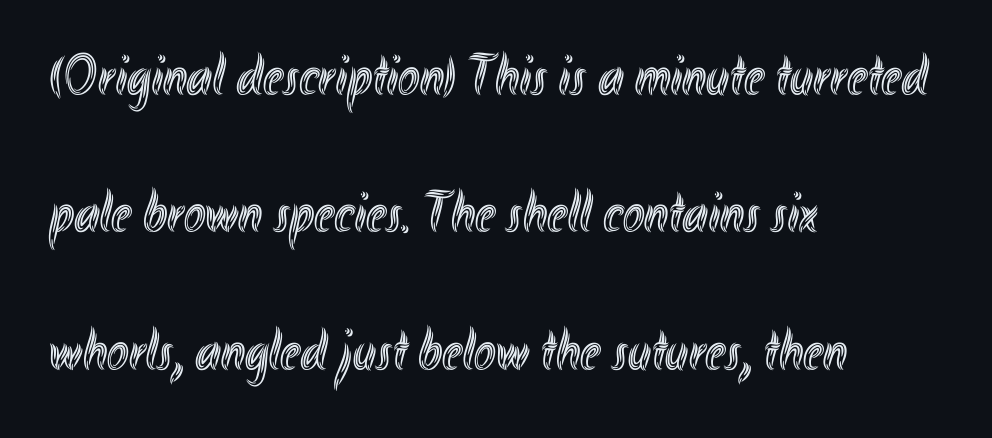
{"width": "condensed", "x_height": "small", "monospaced": "no", "underline": "no", "align": "left", "line_spacing": "loose", "line_spacing_ratio": 2.37, "letter_spacing": "normal", "letter_spacing_em": 0.0, "glyph_px": 58}
